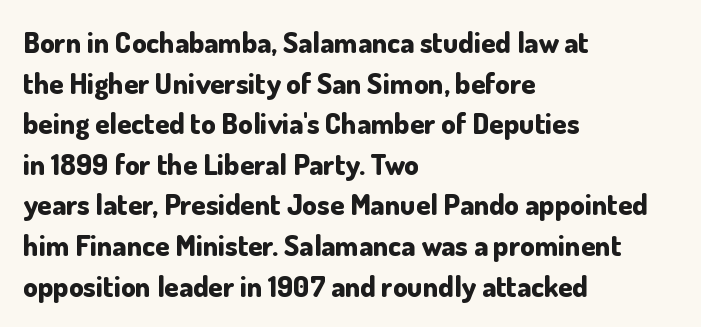
Q: Is the text bold? A: Yes.
Q: Is the text italic (slanted)? A: No, it is upright.
Q: Is the typeface a serif or a sans-serif typeface? A: Sans-serif.
Q: Is the text underlined? A: No.
Q: How is the paragraph aligned? A: Left-aligned.
Q: Is the spacing between letters normal or unusually wide? A: Normal.
Q: Is the spacing between lines tight, normal or loose? A: Normal.
Q: Width (condensed, normal, or wide)? A: Normal.
Q: Stroke contrast? A: Low.
Q: x-height? A: Small.
Q: Monospaced? A: No.
